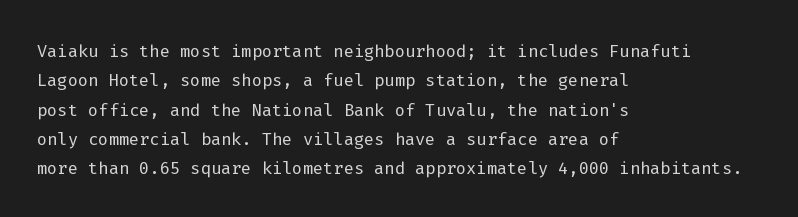
Notice how the stems are strictly vertical — no italics here. Standard letterfit; no display-style spreading of the glyphs. The space beneath each line is pristine and unruled. Counters stay open thanks to moderate or lighter strokes. A classic flush-left, rag-right setting is used for this passage.
